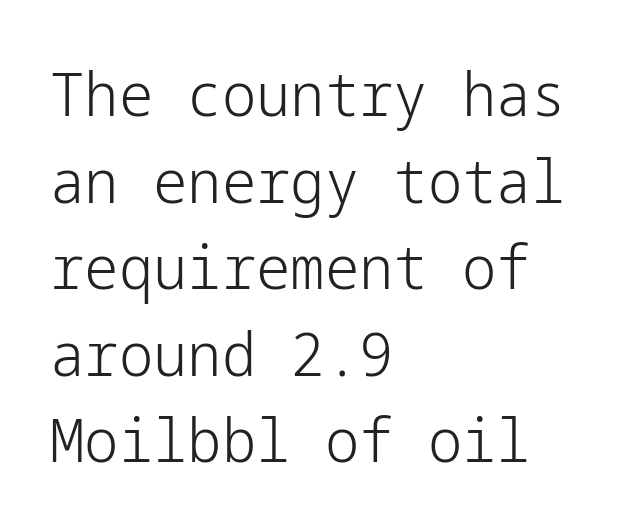
Q: Is the text bold? A: No.
Q: Is the text italic (slanted)? A: No, it is upright.
Q: Is the typeface a serif or a sans-serif typeface? A: Sans-serif.
Q: Is the text underlined? A: No.
Q: How is the paragraph aligned? A: Left-aligned.
Q: Is the spacing between letters normal or unusually wide? A: Normal.
Q: Is the spacing between lines tight, normal or loose? A: Normal.
Q: Width (condensed, normal, or wide)? A: Normal.
Q: Stroke contrast? A: Low.
Q: x-height? A: Medium.
